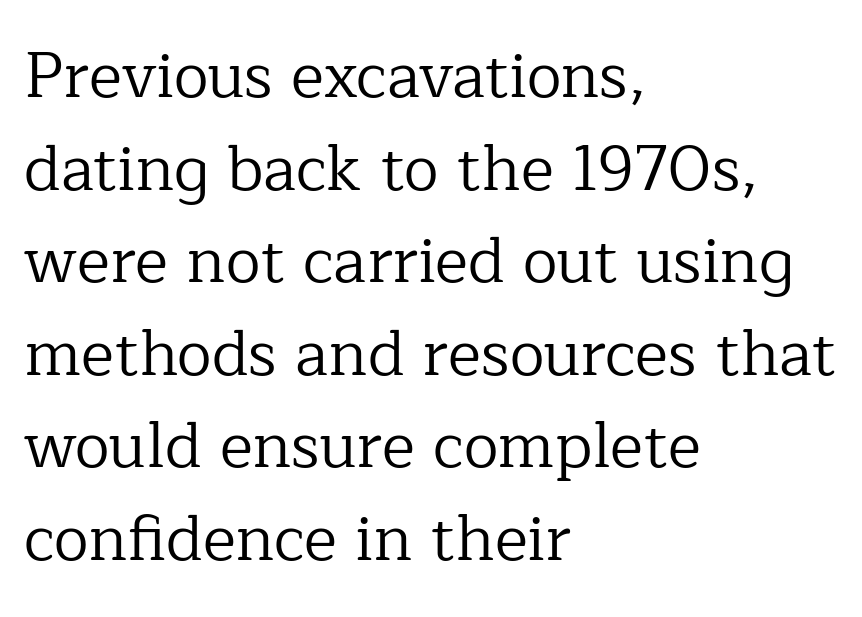
{"serif": "yes", "italic": "no", "bold": "no", "weight": "regular", "width": "normal", "stroke_contrast": "low", "x_height": "medium", "monospaced": "no", "underline": "no", "align": "left", "line_spacing": "normal", "line_spacing_ratio": 1.47, "letter_spacing": "normal", "letter_spacing_em": 0.0, "glyph_px": 63}
